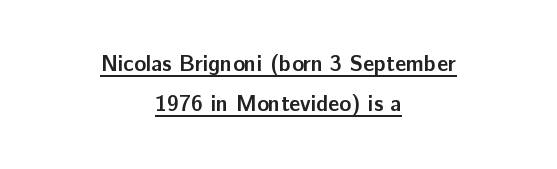
Q: Is the text bold? A: Yes.
Q: Is the text italic (slanted)? A: No, it is upright.
Q: Is the text underlined? A: Yes.
Q: How is the paragraph aligned? A: Centered.
Q: Is the spacing between letters normal or unusually wide? A: Normal.
